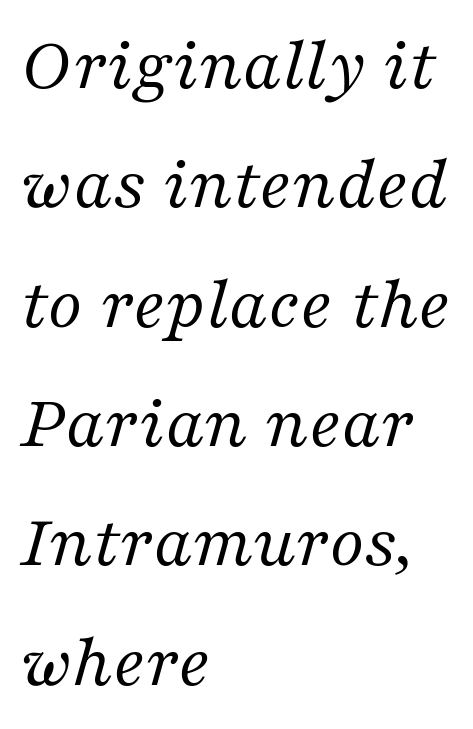
{"serif": "yes", "italic": "yes", "lean": "right", "slant_degrees": 16, "bold": "no", "weight": "regular", "width": "normal", "stroke_contrast": "medium", "x_height": "medium", "monospaced": "no", "underline": "no", "align": "left", "line_spacing": "normal", "line_spacing_ratio": 1.57, "letter_spacing": "normal", "letter_spacing_em": 0.0, "glyph_px": 76}
